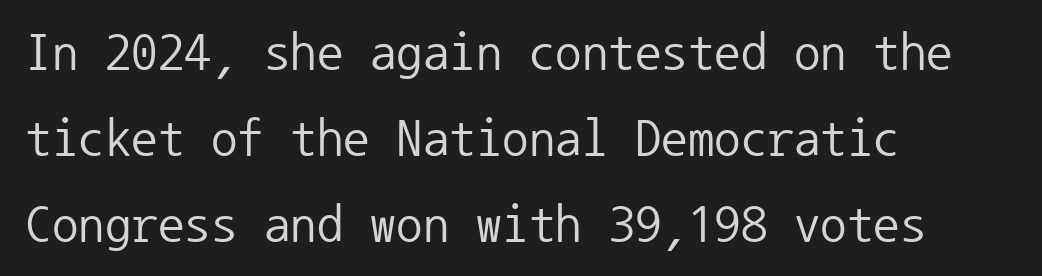
{"serif": "no", "italic": "no", "bold": "no", "weight": "regular", "width": "normal", "stroke_contrast": "low", "x_height": "medium", "monospaced": "yes", "underline": "no", "align": "left", "line_spacing": "normal", "line_spacing_ratio": 1.62, "letter_spacing": "normal", "letter_spacing_em": 0.0, "glyph_px": 53}
